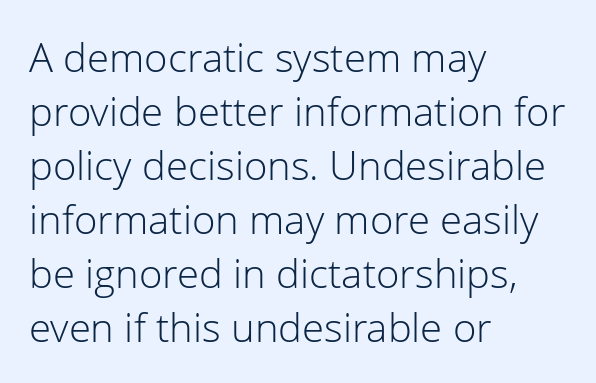
The image shows 40 px light sans-serif type, upright; set left-aligned, normal line spacing (1.35x), normal letter spacing, not underlined; low stroke contrast and a medium x-height.
